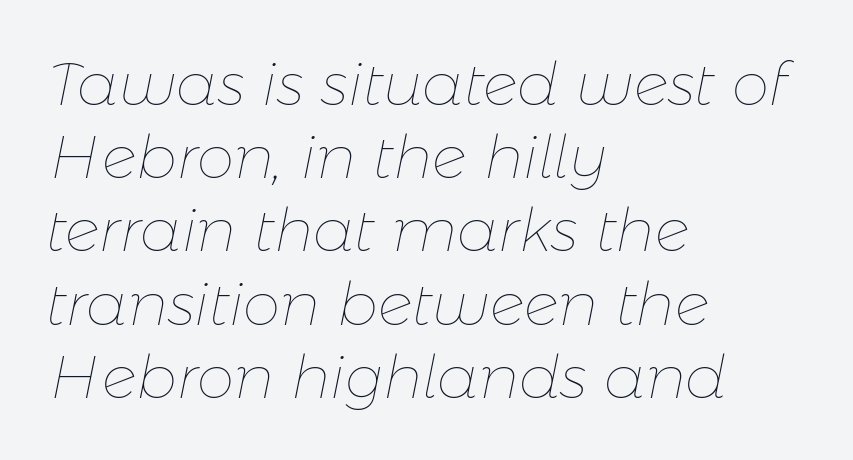
The image shows 60 px thin type, italic (leaning right); set left-aligned, line spacing 1.22x, normal letter spacing, not underlined; low stroke contrast and a medium x-height.
